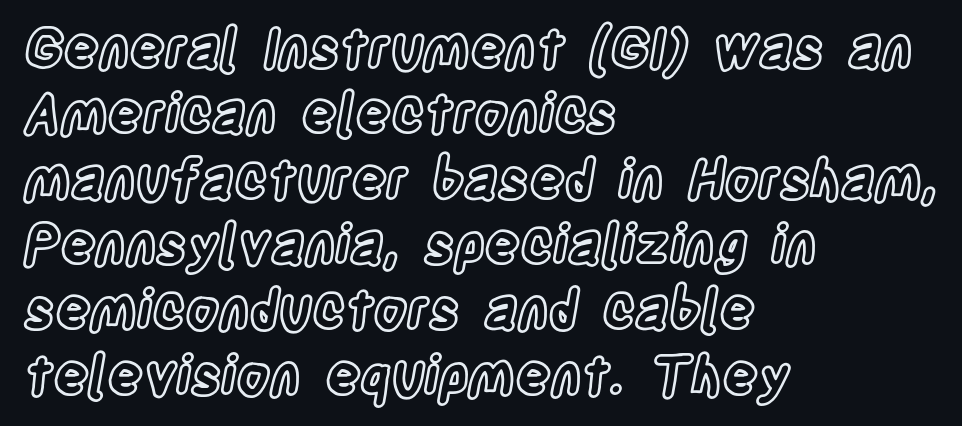
The image shows 54 px condensed type; set left-aligned, line spacing 1.21x, normal letter spacing, not underlined; a large x-height.
